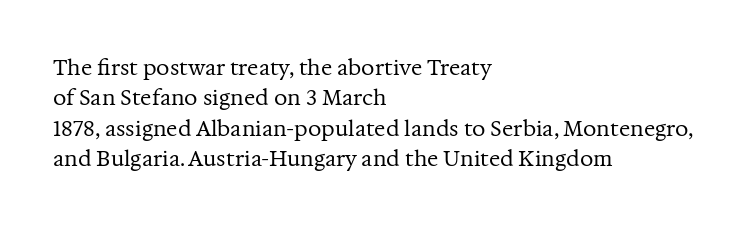
{"italic": "no", "bold": "no", "underline": "no", "align": "left", "line_spacing": "normal", "line_spacing_ratio": 1.45, "letter_spacing": "normal", "letter_spacing_em": 0.0, "glyph_px": 21}
